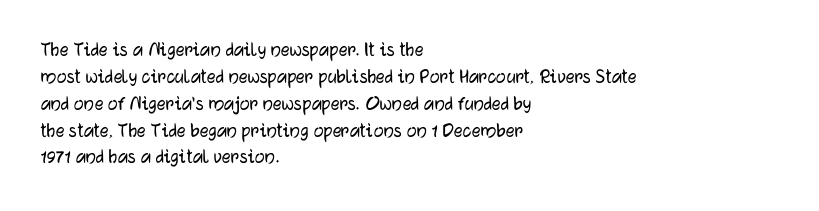
Is the block centered? No — it sits flush against the left margin. Beneath every word, the page is bare. What stands out about the letter spacing? Nothing — it is the standard amount. The lettering stays uniformly vertical, giving the passage a roman look.
